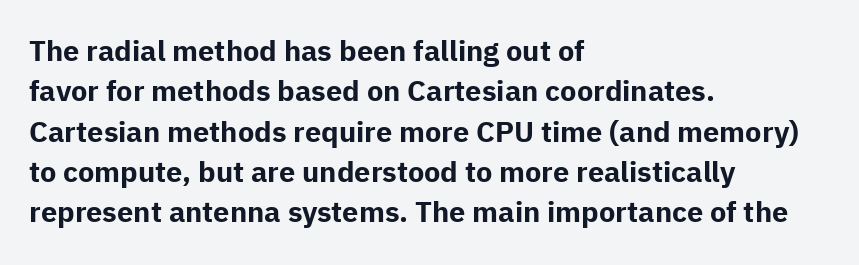
A typesetter would mark this as roman, not italic. Heavy, bold letterforms. The passage shown has conventional tracking throughout. No feet cap the strokes, marking this as sans-serif type.
